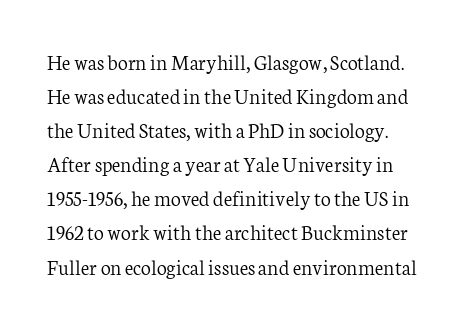
No extra ink here — the face is not bold. Vertical strokes here are truly vertical. Underlining? Definitely not there. The passage shown has conventional tracking throughout. The line-height multiplier appears to be the usual default.
